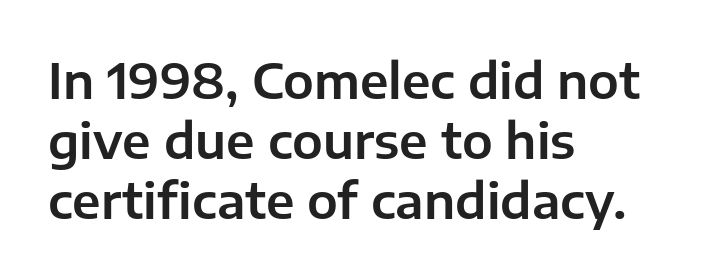
The image shows 49 px sans-serif type, upright; set left-aligned, line spacing 1.22x, normal letter spacing, not underlined; low stroke contrast and a medium x-height.
